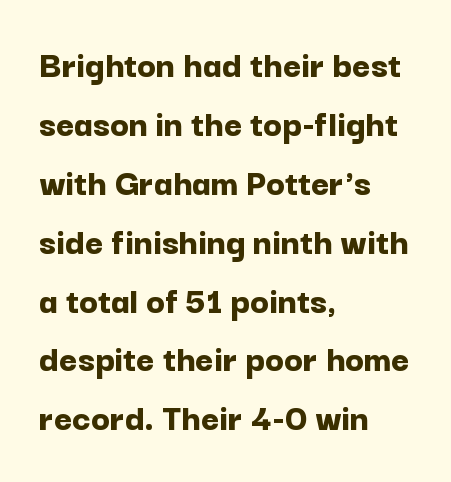
{"serif": "no", "italic": "no", "bold": "yes", "weight": "bold", "width": "normal", "stroke_contrast": "low", "x_height": "medium", "monospaced": "no", "underline": "no", "align": "left", "line_spacing": "normal", "line_spacing_ratio": 1.51, "letter_spacing": "normal", "letter_spacing_em": 0.0, "glyph_px": 39}
